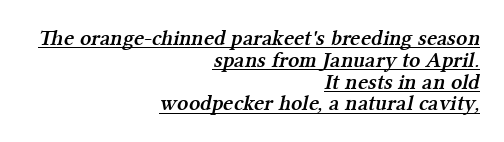
The image shows 22 px text type; set right-aligned, tight line spacing (0.99x), normal letter spacing, underlined.
